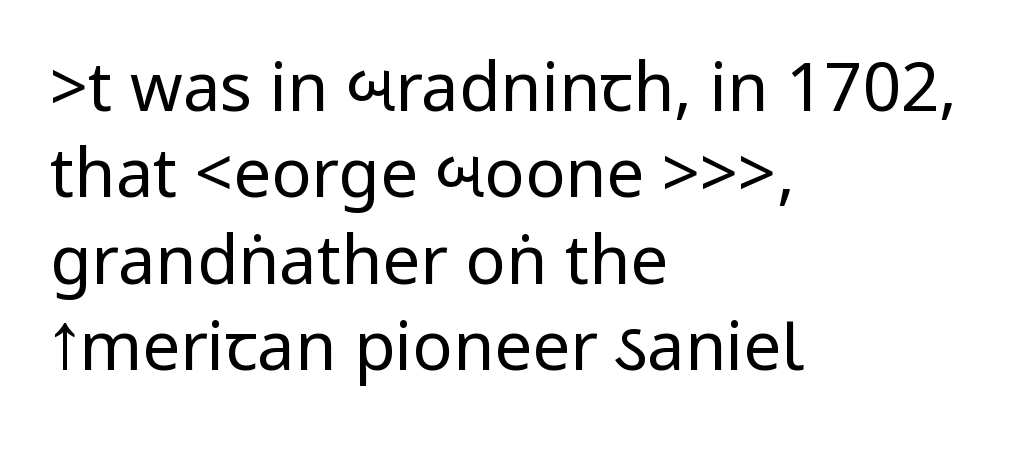
The passage shown is not underscored anywhere. Observe the ordinary spacing: letters are neighbours, not strangers. The line-height multiplier appears to be the usual default. Nothing sits at the stroke ends, so this counts as sans-serif. The typesetter chose a ragged-right arrangement here.
